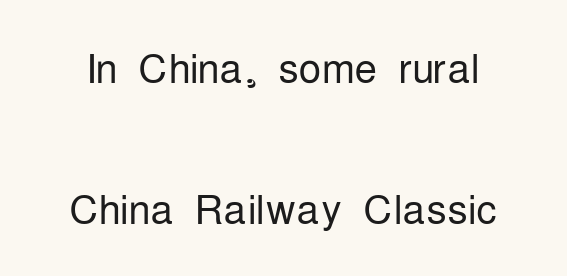
You could not count columns in this text — the font is proportionally spaced. Tracking here is standard; glyphs follow each other at the usual distance. The typeface has the unassuming heft of standard copy or less. This is the regular roman posture of the typeface.
